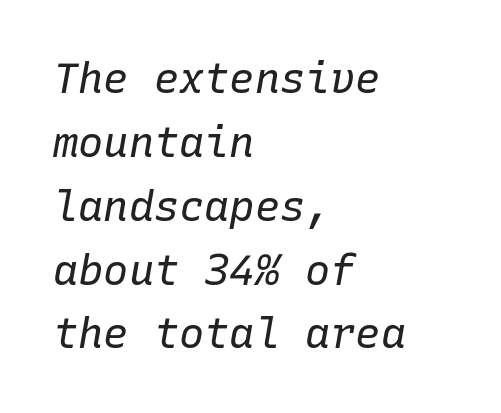
Q: Is the text bold? A: No.
Q: Is the text italic (slanted)? A: Yes, it leans right by about 10 degrees.
Q: Is the text underlined? A: No.
Q: How is the paragraph aligned? A: Left-aligned.
Q: Is the spacing between letters normal or unusually wide? A: Normal.
Q: Is the spacing between lines tight, normal or loose? A: Normal.
Q: Width (condensed, normal, or wide)? A: Normal.
Q: Stroke contrast? A: Low.
Q: x-height? A: Medium.
Q: Monospaced? A: Yes.
